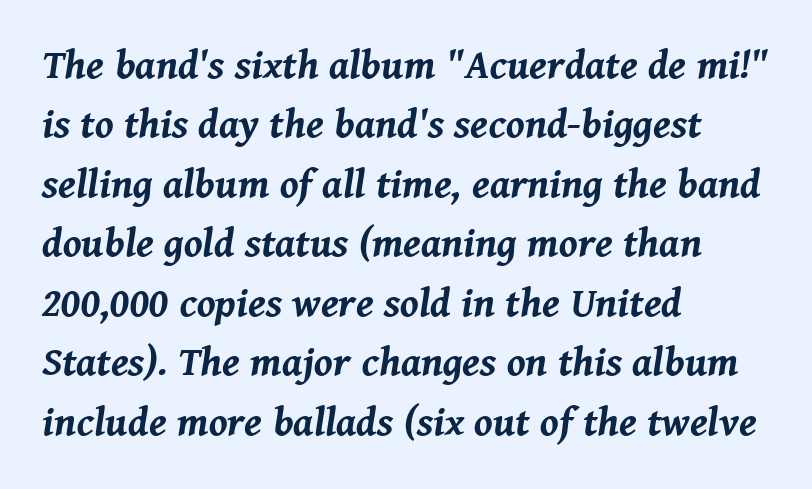
The image shows 41 px bold type, italic (leaning right); set left-aligned, normal line spacing (1.45x), normal letter spacing, not underlined; medium stroke contrast and a medium x-height.
